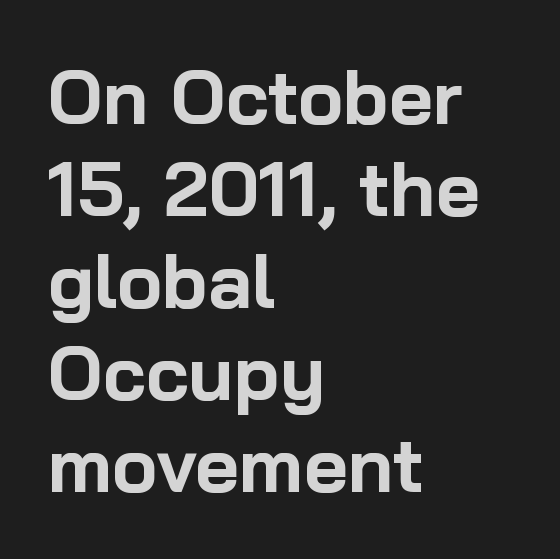
Q: Is the text bold? A: Yes.
Q: Is the text italic (slanted)? A: No, it is upright.
Q: Is the typeface a serif or a sans-serif typeface? A: Sans-serif.
Q: Is the text underlined? A: No.
Q: How is the paragraph aligned? A: Left-aligned.
Q: Is the spacing between letters normal or unusually wide? A: Normal.
Q: Width (condensed, normal, or wide)? A: Normal.
Q: Stroke contrast? A: Low.
Q: x-height? A: Medium.
Q: Monospaced? A: No.
